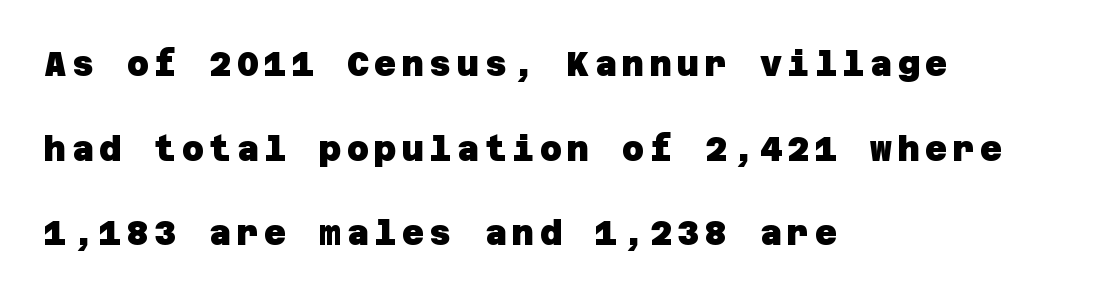
Lines of text with bare space underneath. Vertically, the passage feels expansive, rows floating well apart. If you drew a ruler down the left edge, every line would touch it. The passage shown is typeset with a sans-serif family. Compared with an ordinary text face, these strokes are far heavier — a full bold.
